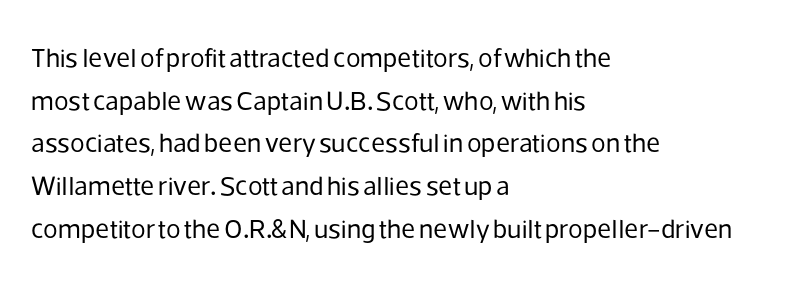
The image shows 27 px text type, upright; set left-aligned, normal line spacing (1.58x), normal letter spacing, not underlined.
